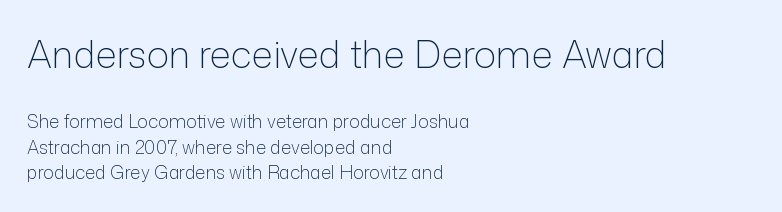
The image shows 37 px light sans-serif type, upright; set left-aligned, normal line spacing (1.4x), normal letter spacing, not underlined; the first (top) block is 2.06x larger; low stroke contrast and a medium x-height.
